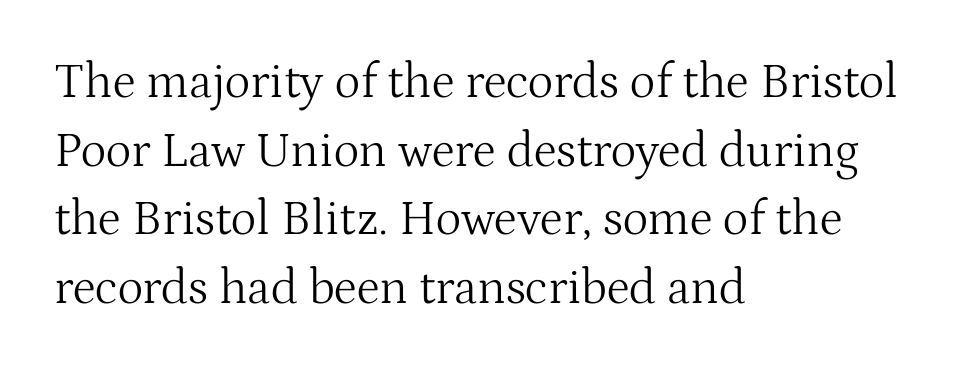
Q: Is the text bold? A: No.
Q: Is the text italic (slanted)? A: No, it is upright.
Q: Is the typeface a serif or a sans-serif typeface? A: Serif.
Q: Is the text underlined? A: No.
Q: How is the paragraph aligned? A: Left-aligned.
Q: Is the spacing between letters normal or unusually wide? A: Normal.
Q: Is the spacing between lines tight, normal or loose? A: Normal.
Q: Width (condensed, normal, or wide)? A: Normal.
Q: Stroke contrast? A: Medium.
Q: x-height? A: Medium.
Q: Monospaced? A: No.
